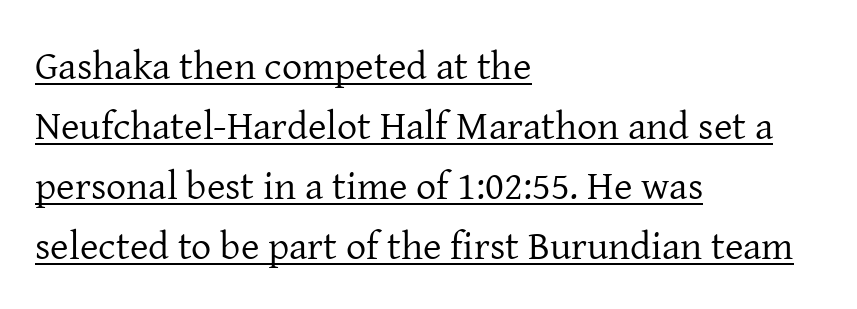
{"serif": "yes", "italic": "no", "bold": "no", "weight": "regular", "width": "normal", "stroke_contrast": "low", "x_height": "medium", "monospaced": "no", "underline": "yes", "align": "left", "line_spacing": "normal", "line_spacing_ratio": 1.5, "letter_spacing": "normal", "letter_spacing_em": 0.0, "glyph_px": 40}
